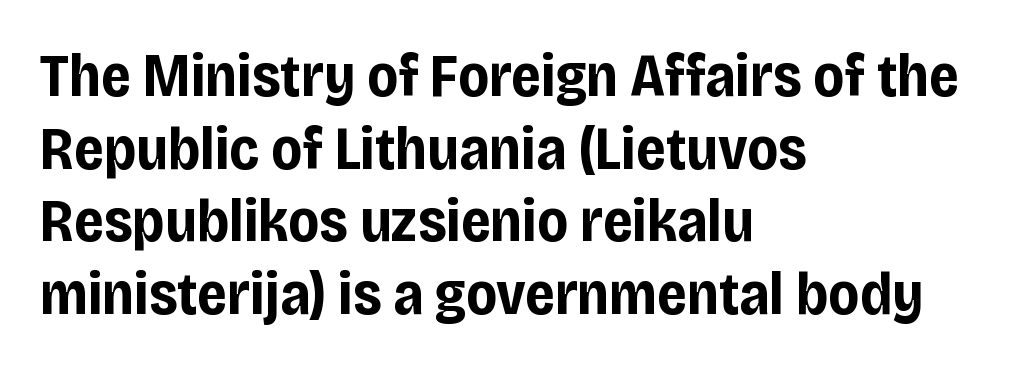
The image shows 60 px bold, condensed sans-serif type, upright; set left-aligned, line spacing 1.21x, normal letter spacing, not underlined; low stroke contrast and a large x-height.
